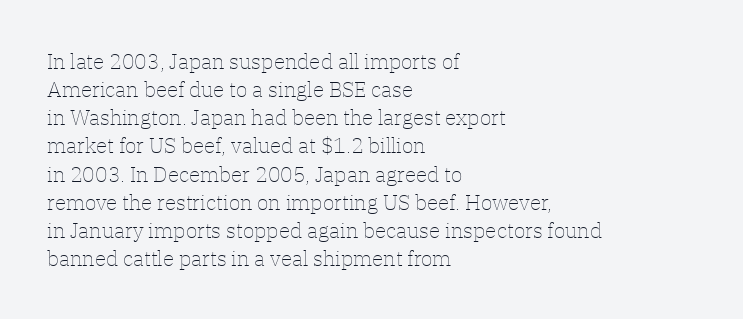
{"italic": "no", "bold": "no", "underline": "no", "align": "left", "line_spacing": "normal", "line_spacing_ratio": 1.34, "letter_spacing": "normal", "letter_spacing_em": 0.0, "glyph_px": 21}
